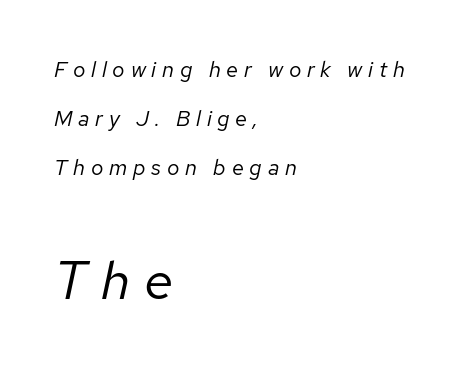
Q: Is the text bold? A: No.
Q: Is the text italic (slanted)? A: Yes, it leans right by about 12 degrees.
Q: Is the text underlined? A: No.
Q: How is the paragraph aligned? A: Left-aligned.
Q: Is the spacing between letters normal or unusually wide? A: Unusually wide.
Q: Is the spacing between lines tight, normal or loose? A: Loose.
Q: Which block of text is set in a larger size, the first (top) or the second (bottom)? A: The second (bottom) one.
Q: Width (condensed, normal, or wide)? A: Normal.
Q: Stroke contrast? A: Low.
Q: x-height? A: Medium.
Q: Monospaced? A: No.
